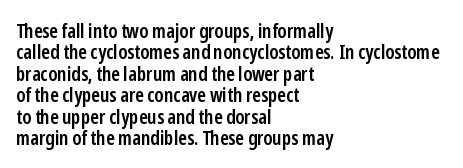
The passage shown is semibold, sitting just below true bold. The lines are quadded left. The baseline area is clear. Observe the ordinary spacing: letters are neighbours, not strangers. Every character sits straight up, as roman type does. A typesetter would call this leading minimal, almost set solid.
